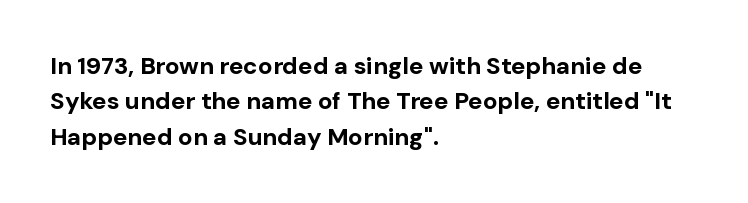
The image shows 24 px bold type, upright; set left-aligned, normal line spacing (1.47x), normal letter spacing, not underlined.
